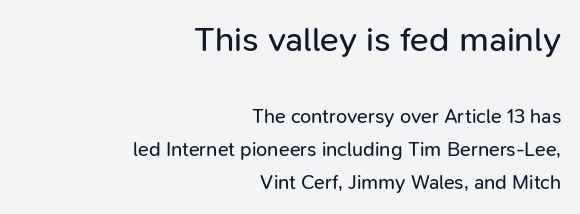
These lines were composed using upright roman letters. If you squint, the top block still reads clearly — it's the larger of the two. The glyphs in this specimen are sans serif. Compared with typical body copy, the letter spacing here is the same.
